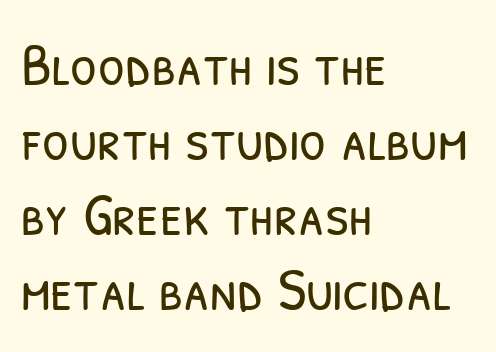
Q: Is the text bold? A: No.
Q: Is the typeface a serif or a sans-serif typeface? A: Sans-serif.
Q: Is the text underlined? A: No.
Q: How is the paragraph aligned? A: Left-aligned.
Q: Is the spacing between letters normal or unusually wide? A: Normal.
Q: Width (condensed, normal, or wide)? A: Condensed.
Q: Stroke contrast? A: Low.
Q: x-height? A: Medium.
Q: Monospaced? A: No.
